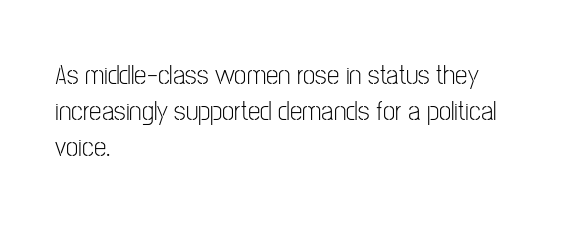
Q: Is the text bold? A: No.
Q: Is the text italic (slanted)? A: No, it is upright.
Q: Is the typeface a serif or a sans-serif typeface? A: Sans-serif.
Q: Is the text underlined? A: No.
Q: How is the paragraph aligned? A: Left-aligned.
Q: Is the spacing between letters normal or unusually wide? A: Normal.
Q: Is the spacing between lines tight, normal or loose? A: Normal.
Q: Width (condensed, normal, or wide)? A: Condensed.
Q: Stroke contrast? A: Low.
Q: x-height? A: Medium.
Q: Monospaced? A: No.
